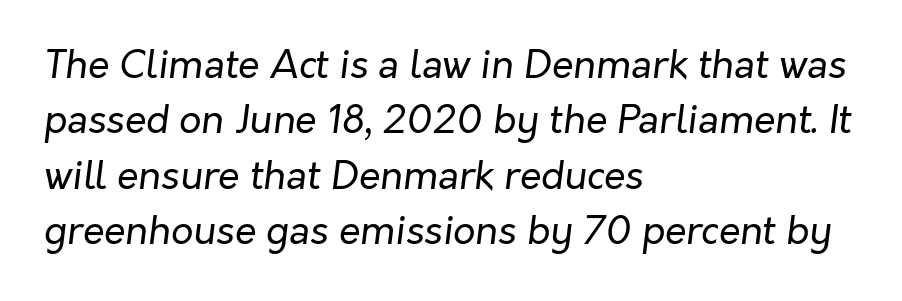
Summary of vertical rhythm: regular, with standard interline spacing. Leftover space on each line is placed entirely after the last word. Note the varied advance widths — an 'i' is clearly narrower than an 'm'. The passage shown leans; its letterforms are oblique. Underlining? Definitely not there.
